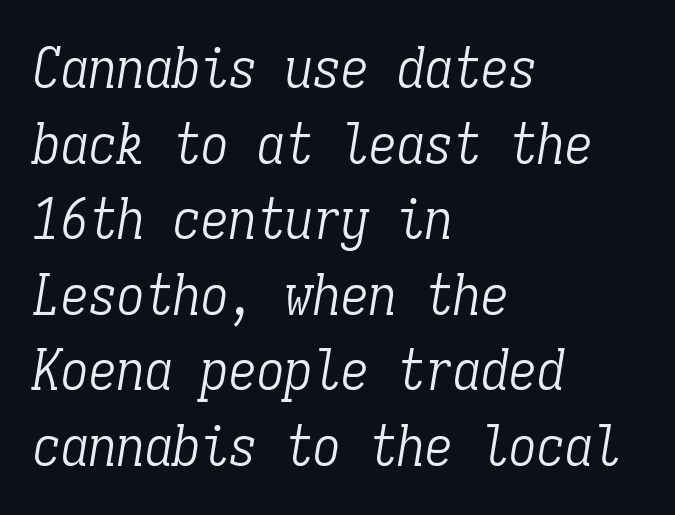
The image shows 56 px light, condensed serif type, italic (leaning right), monospaced; set left-aligned, normal line spacing (1.35x), normal letter spacing, not underlined; low stroke contrast and a medium x-height.
